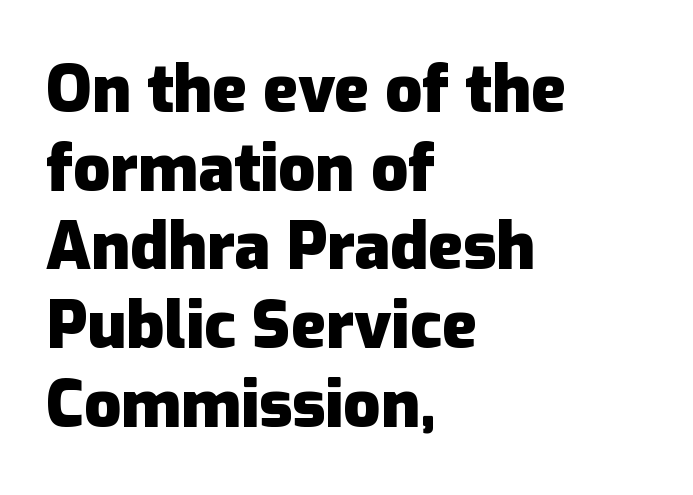
Q: Is the text bold? A: Yes.
Q: Is the text italic (slanted)? A: No, it is upright.
Q: Is the typeface a serif or a sans-serif typeface? A: Sans-serif.
Q: Is the text underlined? A: No.
Q: How is the paragraph aligned? A: Left-aligned.
Q: Is the spacing between letters normal or unusually wide? A: Normal.
Q: Width (condensed, normal, or wide)? A: Normal.
Q: Stroke contrast? A: Low.
Q: x-height? A: Medium.
Q: Monospaced? A: No.
